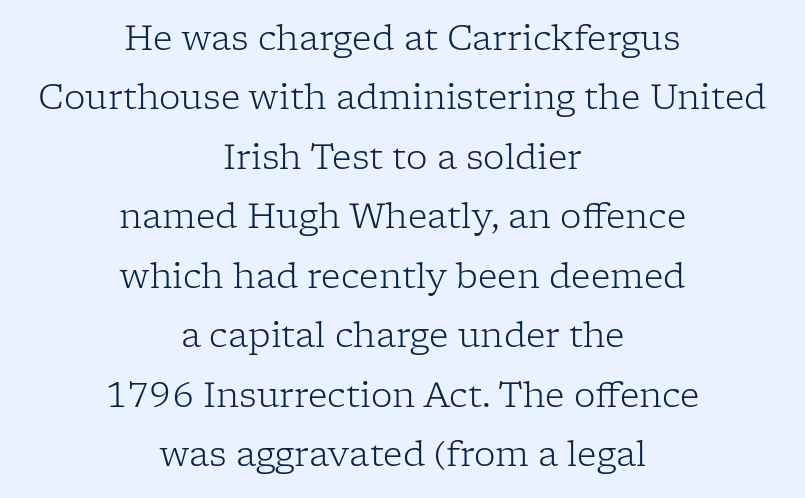
Q: Is the text bold? A: No.
Q: Is the text italic (slanted)? A: No, it is upright.
Q: Is the typeface a serif or a sans-serif typeface? A: Serif.
Q: Is the text underlined? A: No.
Q: How is the paragraph aligned? A: Centered.
Q: Is the spacing between letters normal or unusually wide? A: Normal.
Q: Width (condensed, normal, or wide)? A: Normal.
Q: Stroke contrast? A: Low.
Q: x-height? A: Medium.
Q: Monospaced? A: No.
